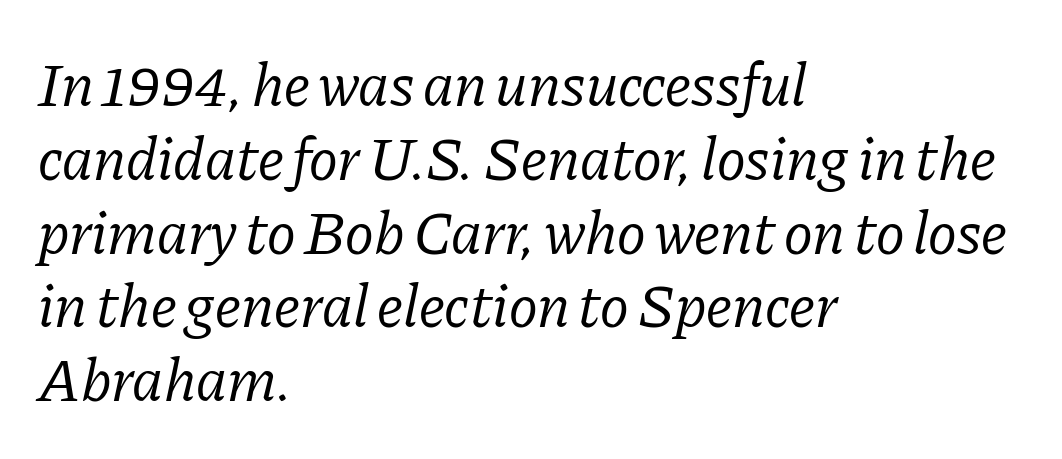
The letters sit at their default tracking, neither squeezed nor spread. Summary of weight: not heavy and not bold. The foot of each line stays bare and open. Left-aligned paragraph, ragged on the right. Observe the serifs anchoring each vertical stroke in this sample.
